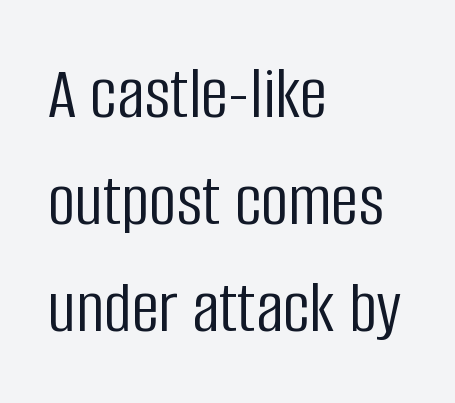
Every character sits straight up, as roman type does. To sum up the face: it is a sans, with no serifs. Normally led — the rows are evenly, conventionally spaced. This rendering leaves character spacing at its baseline value. Letters have the restrained weight of plain body copy at most.
